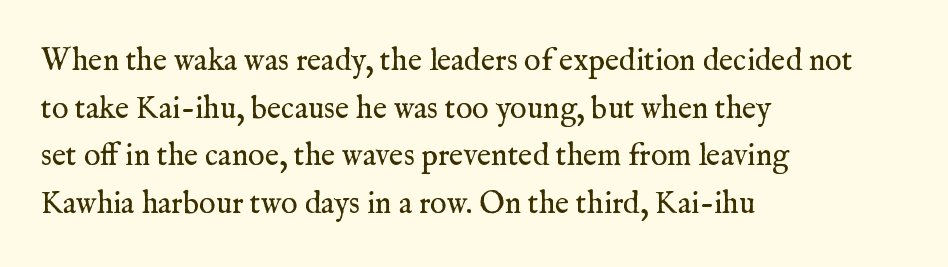
Q: Is the text bold? A: No.
Q: Is the text italic (slanted)? A: No, it is upright.
Q: Is the typeface a serif or a sans-serif typeface? A: Serif.
Q: Is the text underlined? A: No.
Q: How is the paragraph aligned? A: Left-aligned.
Q: Is the spacing between letters normal or unusually wide? A: Normal.
Q: Is the spacing between lines tight, normal or loose? A: Normal.
Q: Width (condensed, normal, or wide)? A: Normal.
Q: Stroke contrast? A: Medium.
Q: x-height? A: Medium.
Q: Monospaced? A: No.
